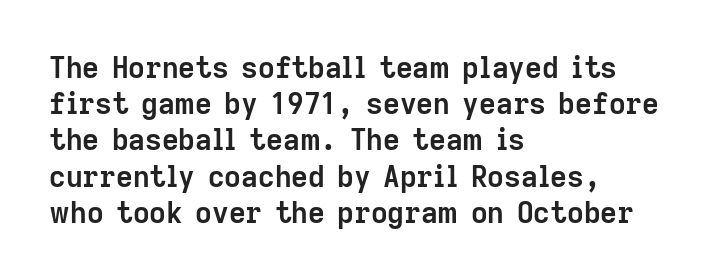
These lines are rendered in a variable-pitch font. Layout note: lines flush left. Descender tails drop into unmarked territory. Posture: upright roman. Is there much room between lines? A standard amount, neither cramped nor airy. The face used here is a sans, in the tradition of grotesques and geometrics.
